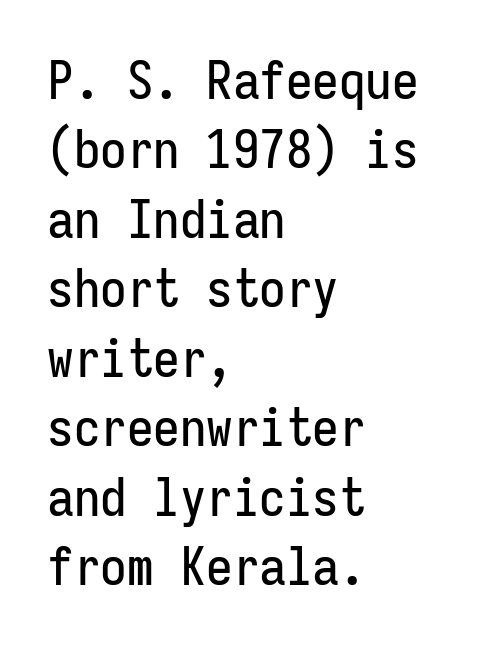
The image shows 53 px condensed sans-serif type, upright, monospaced; set left-aligned, normal line spacing (1.31x), normal letter spacing, not underlined; low stroke contrast and a medium x-height.
